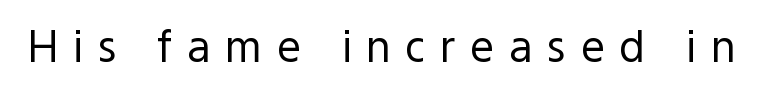
{"serif": "no", "italic": "no", "bold": "no", "weight": "regular", "width": "normal", "x_height": "medium", "monospaced": "no", "underline": "no", "letter_spacing": "wide", "letter_spacing_em": 0.33, "glyph_px": 43}
